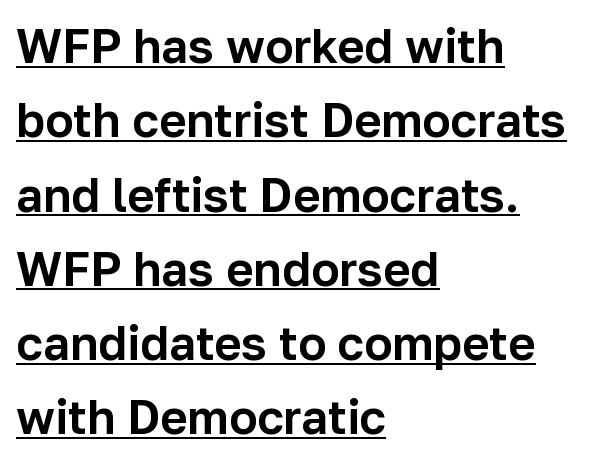
The image shows 47 px sans-serif type, upright; set left-aligned, normal line spacing (1.58x), normal letter spacing, underlined; low stroke contrast and a medium x-height.
